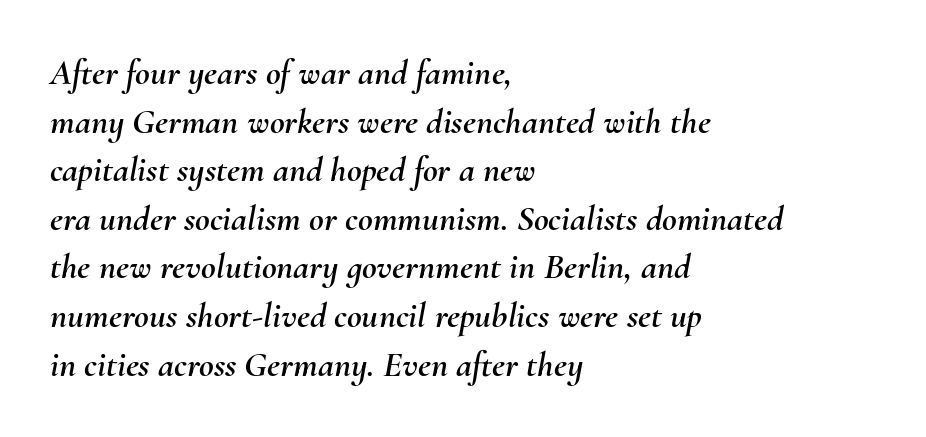
In terms of leading, this rendering sits right in the middle. Note the varied advance widths — an 'i' is clearly narrower than an 'm'. Slanted lettering throughout. The typesetter chose a ragged-right arrangement here. Honestly, the letter spacing is just normal — you wouldn't notice it.
